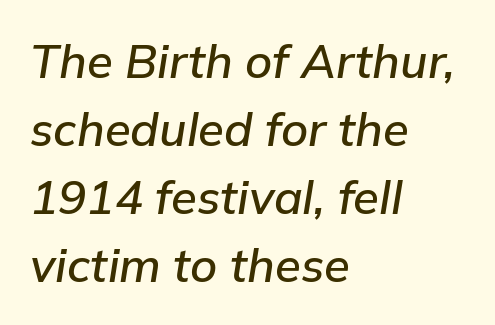
Q: Is the text italic (slanted)? A: Yes, it leans right by about 9 degrees.
Q: Is the text underlined? A: No.
Q: How is the paragraph aligned? A: Left-aligned.
Q: Is the spacing between letters normal or unusually wide? A: Normal.
Q: Is the spacing between lines tight, normal or loose? A: Normal.
Q: Width (condensed, normal, or wide)? A: Normal.
Q: Stroke contrast? A: Low.
Q: x-height? A: Medium.
Q: Monospaced? A: No.
